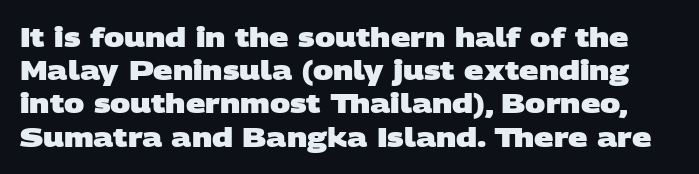
Q: Is the text bold? A: Yes.
Q: Is the text underlined? A: No.
Q: Is the spacing between letters normal or unusually wide? A: Normal.
